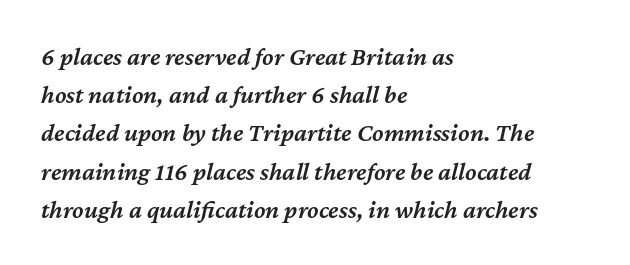
Q: Is the text bold? A: Semi-bold.
Q: Is the text italic (slanted)? A: Yes, it leans right by about 12 degrees.
Q: Is the text underlined? A: No.
Q: How is the paragraph aligned? A: Left-aligned.
Q: Is the spacing between letters normal or unusually wide? A: Normal.
Q: Is the spacing between lines tight, normal or loose? A: Normal.
